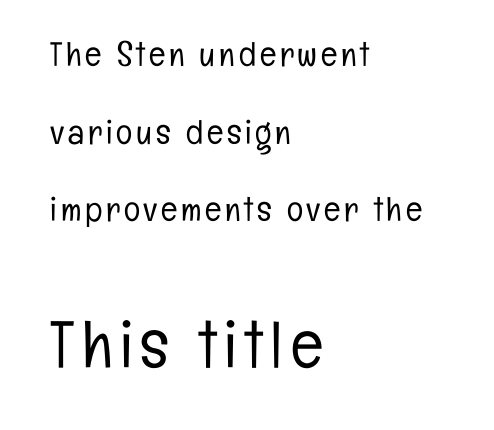
{"serif": "no", "italic": "no", "bold": "no", "weight": "light", "width": "condensed", "stroke_contrast": "low", "x_height": "medium", "monospaced": "no", "underline": "no", "align": "left", "line_spacing": "loose", "line_spacing_ratio": 2.28, "larger_block": "second", "size_ratio": 1.97, "glyph_px": 67}
